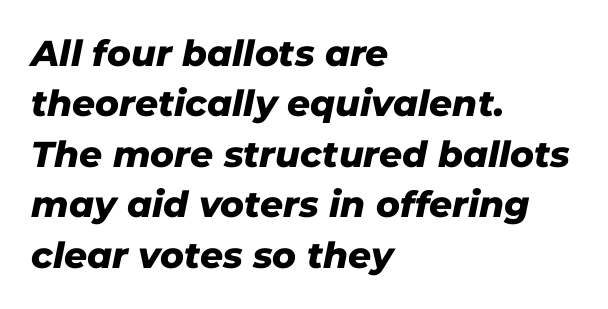
The image shows 36 px heavy type, italic (leaning right); set left-aligned, normal line spacing (1.4x), normal letter spacing, not underlined; low stroke contrast and a medium x-height.
